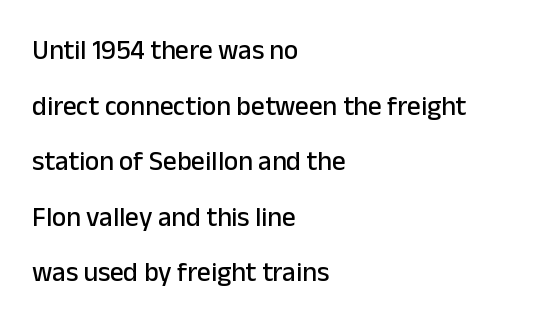
Q: Is the text italic (slanted)? A: No, it is upright.
Q: Is the text underlined? A: No.
Q: How is the paragraph aligned? A: Left-aligned.
Q: Is the spacing between letters normal or unusually wide? A: Normal.
Q: Is the spacing between lines tight, normal or loose? A: Loose.
